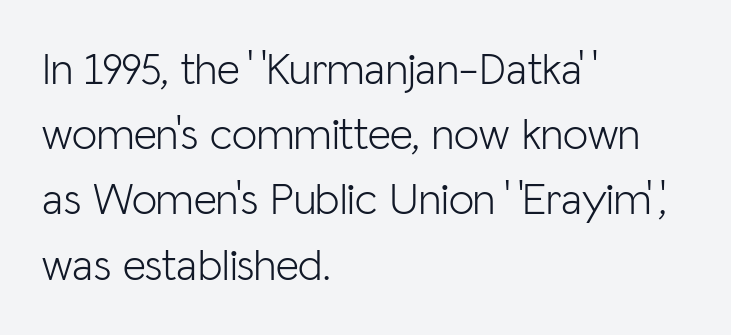
Do the characters align in a grid? No, the font is proportional. Are there feet on the stems? There aren't — it's a sans. Caption: multi-line text, flush left, ragged right. The letterforms sit at book weight or below. Does the lettering tilt? It doesn't — this is upright. A typesetter would call this leading conventional body-copy spacing.
